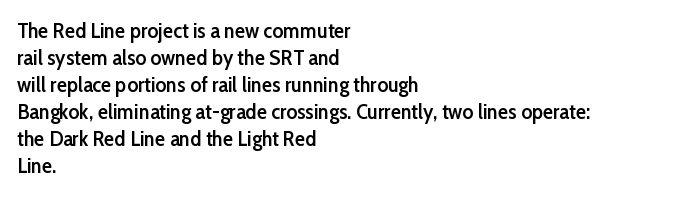
The typography opts for an upright posture over an oblique one. The typesetting leans somewhat heavy: a semibold. Look at the tracking — it's just the regular setting, nothing added. Bare-footed words on every line. Summary of vertical rhythm: regular, with standard interline spacing. The paragraph shown leans on its left margin.
